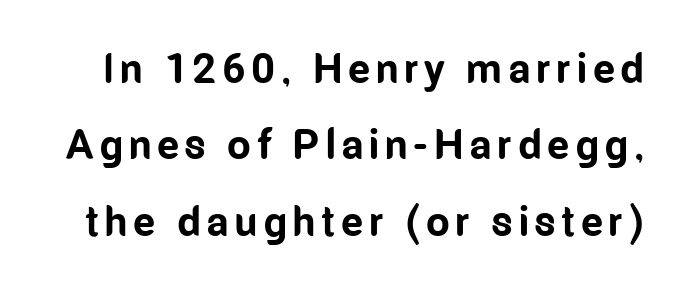
Nope, no serifs anywhere on these letters. Unlike italic type, these characters show no tilt at all. This rendering features lettering with no underline. A typesetter would call this proportional, since set widths differ per character.
